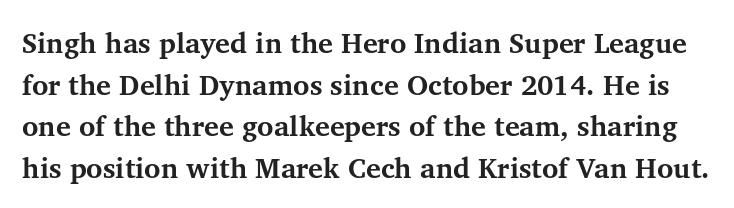
Q: Is the text bold? A: Yes.
Q: Is the text italic (slanted)? A: No, it is upright.
Q: Is the typeface a serif or a sans-serif typeface? A: Serif.
Q: Is the text underlined? A: No.
Q: Is the spacing between letters normal or unusually wide? A: Normal.
Q: Is the spacing between lines tight, normal or loose? A: Normal.
Q: Width (condensed, normal, or wide)? A: Normal.
Q: Stroke contrast? A: Medium.
Q: x-height? A: Medium.
Q: Monospaced? A: No.
